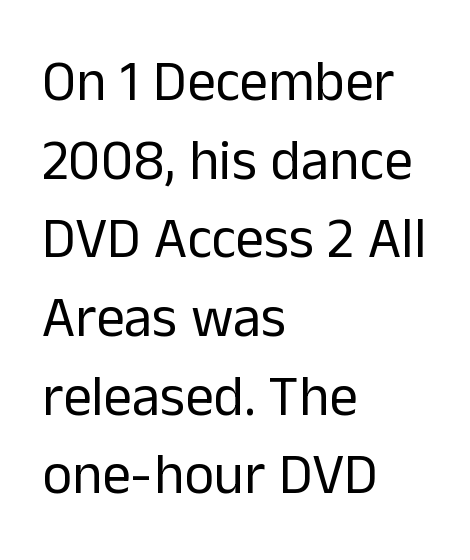
The image shows 57 px regular-weight sans-serif type, upright; set left-aligned, normal line spacing (1.38x), normal letter spacing, not underlined; low stroke contrast and a medium x-height.
